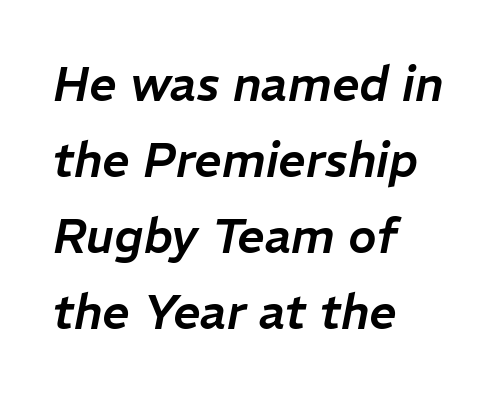
Here the designer chose a conventional face with non-uniform glyph widths. Tall strokes in this sample are angled rather than plumb. Descender tails drop into unmarked territory. These lines keep a tight, regular rhythm from letter to letter.
